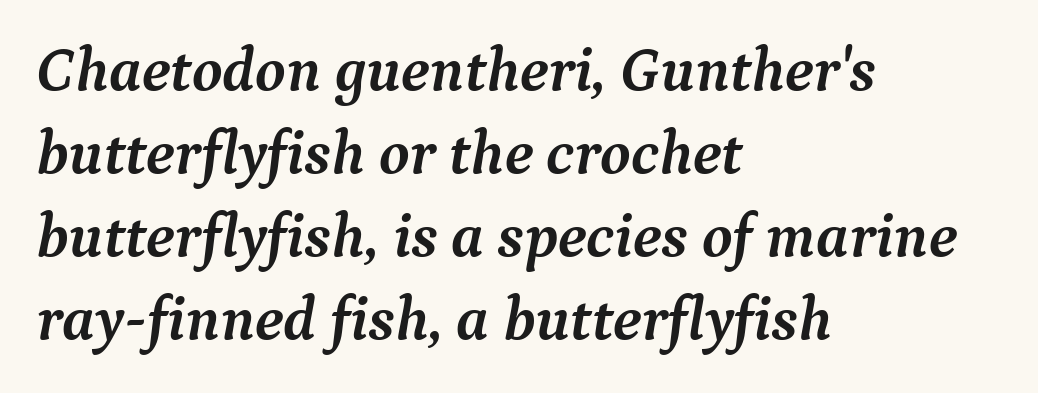
In terms of letterform style, serifs are clearly present. This block has exactly the height ordinary leading produces. What stands out about the letter spacing? Nothing — it is the standard amount. The specimen reads as italic at a glance. Rule under the text: the space is simply empty. The lines in this sample share a left origin and differ only in where they stop.
